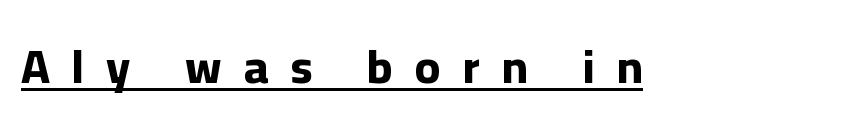
{"serif": "no", "italic": "no", "bold": "yes", "weight": "bold", "width": "normal", "stroke_contrast": "low", "x_height": "medium", "monospaced": "no", "underline": "yes", "letter_spacing": "wide", "letter_spacing_em": 0.47, "glyph_px": 47}
